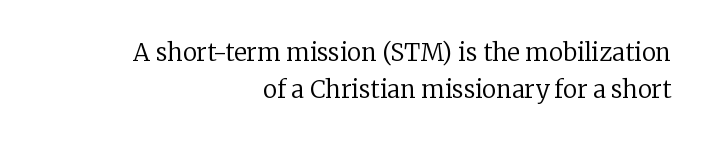
The gap between lines stays unmarked. Is there any slant? The stems are plumb. Is the block centered? No — it sits flush against the right margin. This is not heavy type; no bold has been used.
